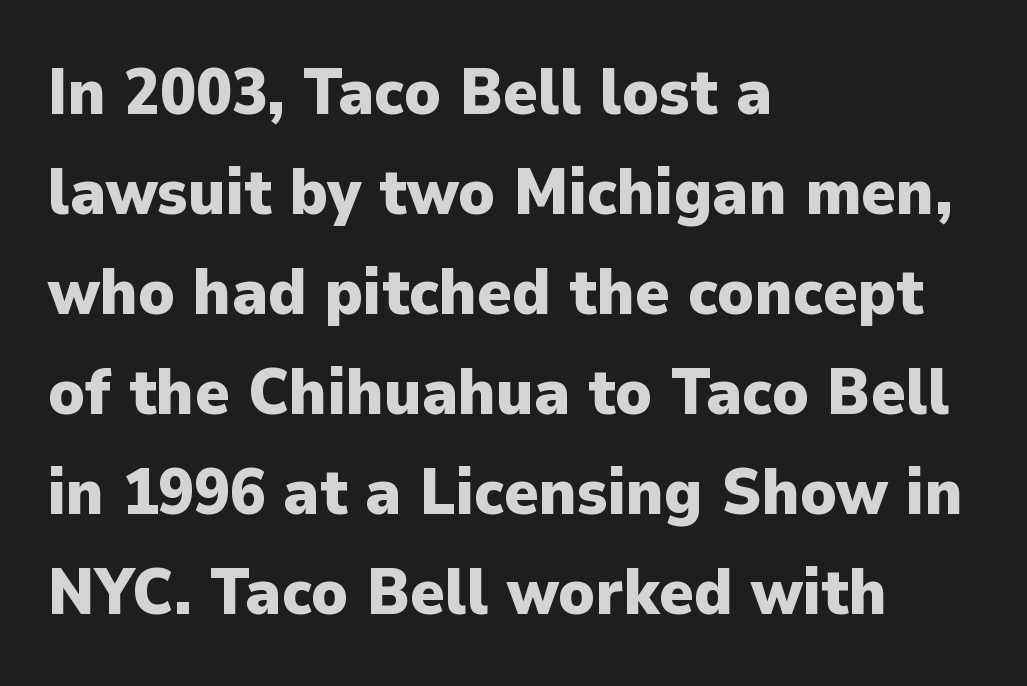
Q: Is the text bold? A: Yes.
Q: Is the text italic (slanted)? A: No, it is upright.
Q: Is the typeface a serif or a sans-serif typeface? A: Sans-serif.
Q: Is the text underlined? A: No.
Q: How is the paragraph aligned? A: Left-aligned.
Q: Is the spacing between letters normal or unusually wide? A: Normal.
Q: Is the spacing between lines tight, normal or loose? A: Normal.
Q: Width (condensed, normal, or wide)? A: Normal.
Q: Stroke contrast? A: Low.
Q: x-height? A: Medium.
Q: Monospaced? A: No.
